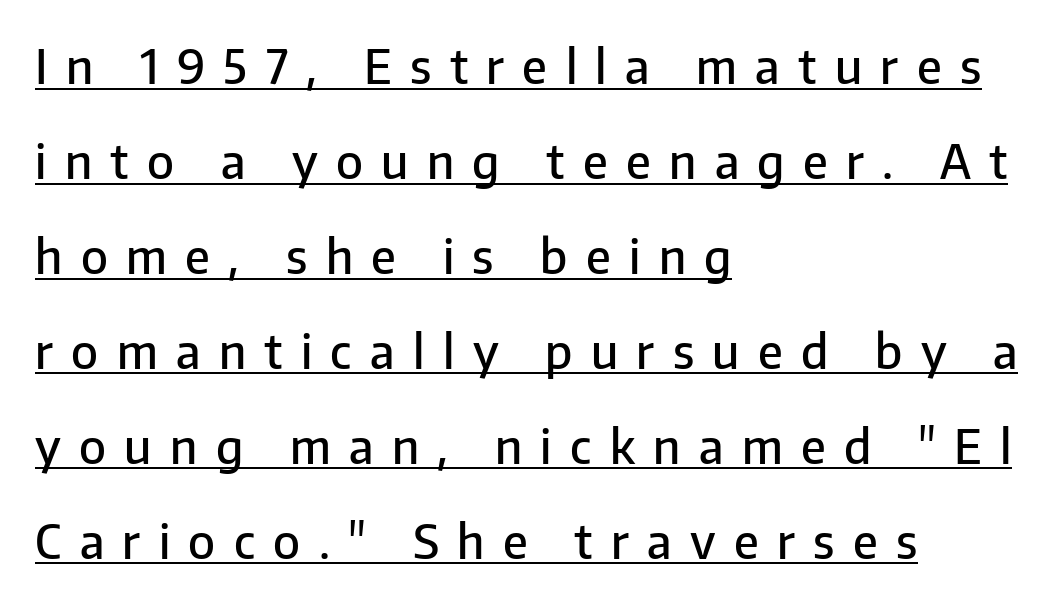
The image shows 47 px semibold sans-serif type, upright; set left-aligned, loose line spacing (2.02x), unusually wide letter spacing (+0.39 em), underlined; low stroke contrast and a medium x-height.
